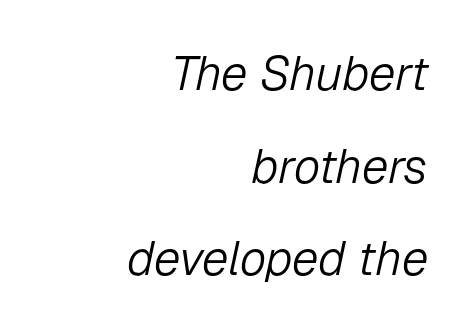
The image shows 48 px light type, italic (leaning right); set right-aligned, loose line spacing (1.93x), normal letter spacing, not underlined; low stroke contrast and a medium x-height.
